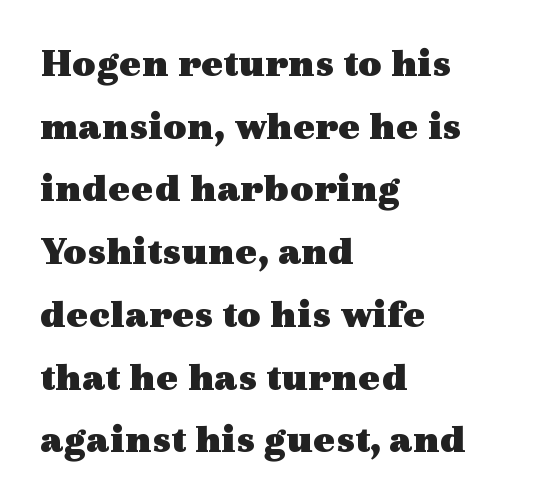
{"serif": "yes", "italic": "no", "bold": "yes", "weight": "heavy", "width": "wide", "x_height": "medium", "monospaced": "no", "underline": "no", "align": "left", "line_spacing": "normal", "line_spacing_ratio": 1.53, "letter_spacing": "normal", "letter_spacing_em": 0.0, "glyph_px": 41}
